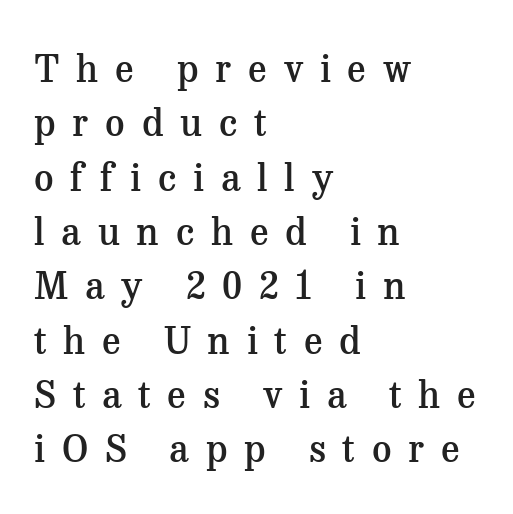
The image shows 38 px semibold serif type, upright; set left-aligned, normal line spacing (1.43x), unusually wide letter spacing (+0.44 em), not underlined; medium stroke contrast and a medium x-height.
